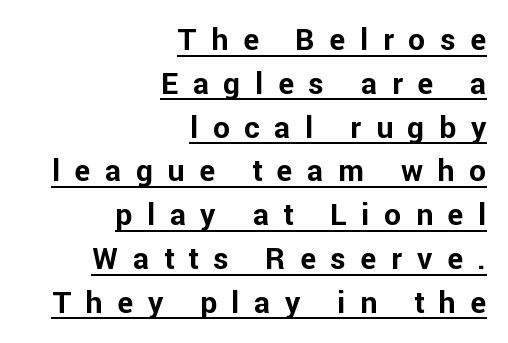
Q: Is the text bold? A: Yes.
Q: Is the text italic (slanted)? A: No, it is upright.
Q: Is the typeface a serif or a sans-serif typeface? A: Sans-serif.
Q: Is the text underlined? A: Yes.
Q: How is the paragraph aligned? A: Right-aligned.
Q: Is the spacing between letters normal or unusually wide? A: Unusually wide.
Q: Is the spacing between lines tight, normal or loose? A: Normal.
Q: Width (condensed, normal, or wide)? A: Normal.
Q: Stroke contrast? A: Low.
Q: x-height? A: Medium.
Q: Monospaced? A: No.
